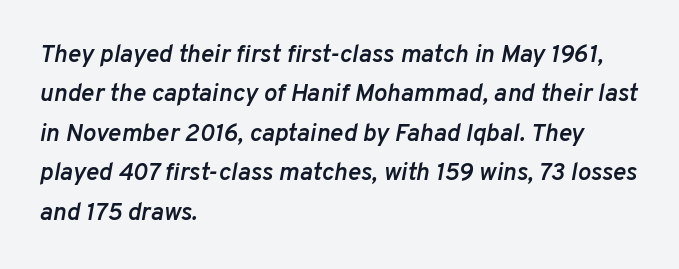
The image shows 25 px text type, italic (leaning right); set left-aligned, normal line spacing (1.58x), normal letter spacing, not underlined.
